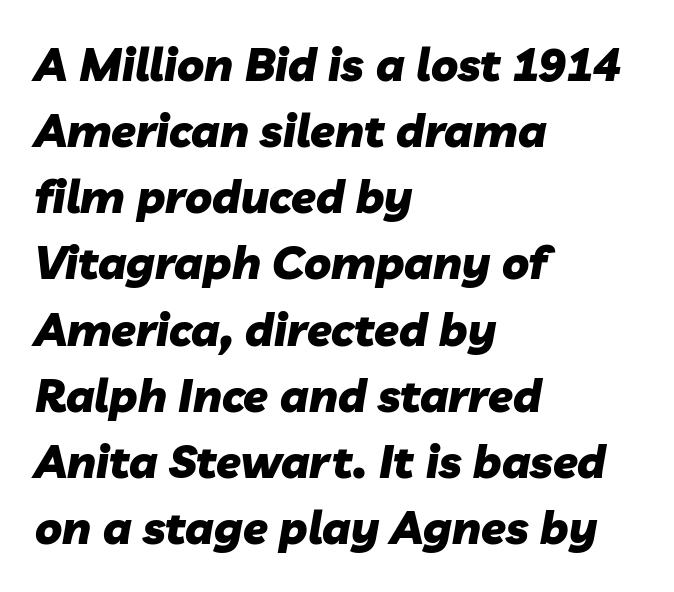
Q: Is the text bold? A: Yes.
Q: Is the text italic (slanted)? A: Yes, it leans right by about 10 degrees.
Q: Is the text underlined? A: No.
Q: How is the paragraph aligned? A: Left-aligned.
Q: Is the spacing between letters normal or unusually wide? A: Normal.
Q: Is the spacing between lines tight, normal or loose? A: Normal.
Q: Width (condensed, normal, or wide)? A: Normal.
Q: Stroke contrast? A: Low.
Q: x-height? A: Medium.
Q: Monospaced? A: No.
